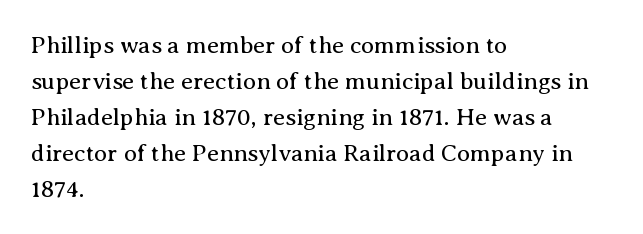
The image shows 24 px text type, upright; set left-aligned, normal line spacing (1.5x), normal letter spacing, not underlined.
